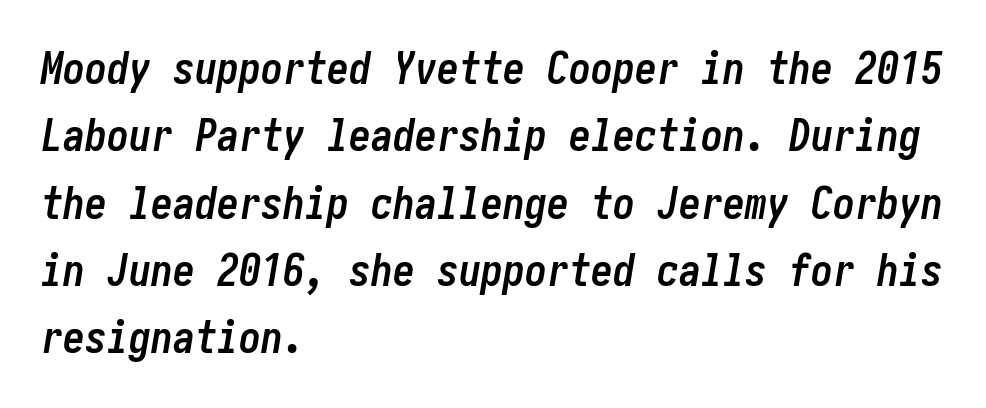
The image shows 44 px semibold, condensed type, italic (leaning right); set left-aligned, normal line spacing (1.53x), normal letter spacing, not underlined; low stroke contrast and a medium x-height.
